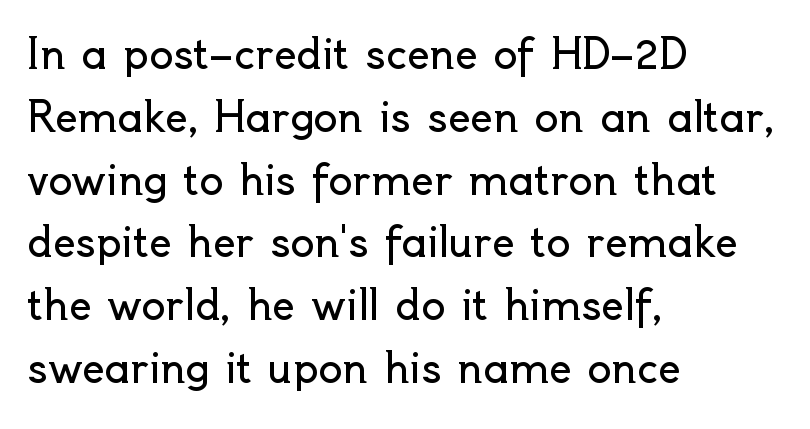
The face used here is rendered with its standard letterfit. Tall strokes in this sample are plumb rather than angled. Typeset ragged right — the left edge is the straight one. The space beneath each line is pristine and unruled.
